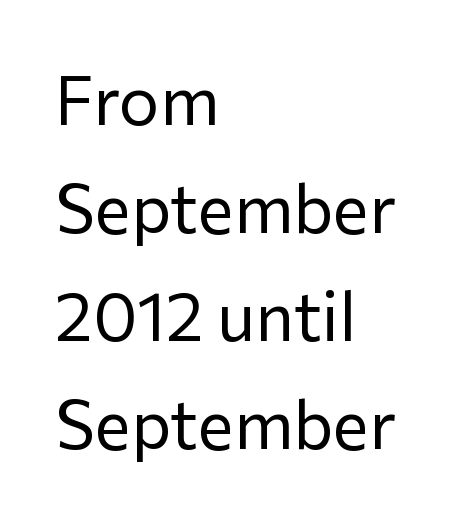
Q: Is the text bold? A: No.
Q: Is the text italic (slanted)? A: No, it is upright.
Q: Is the typeface a serif or a sans-serif typeface? A: Sans-serif.
Q: Is the text underlined? A: No.
Q: How is the paragraph aligned? A: Left-aligned.
Q: Is the spacing between letters normal or unusually wide? A: Normal.
Q: Is the spacing between lines tight, normal or loose? A: Normal.
Q: Width (condensed, normal, or wide)? A: Normal.
Q: Stroke contrast? A: Low.
Q: x-height? A: Medium.
Q: Monospaced? A: No.
